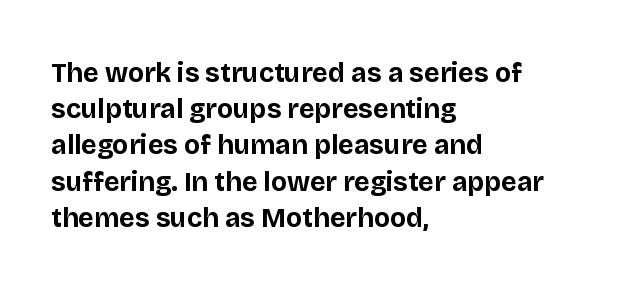
Q: Is the text bold? A: Yes.
Q: Is the text italic (slanted)? A: No, it is upright.
Q: Is the text underlined? A: No.
Q: How is the paragraph aligned? A: Left-aligned.
Q: Is the spacing between letters normal or unusually wide? A: Normal.
Q: Is the spacing between lines tight, normal or loose? A: Normal.
